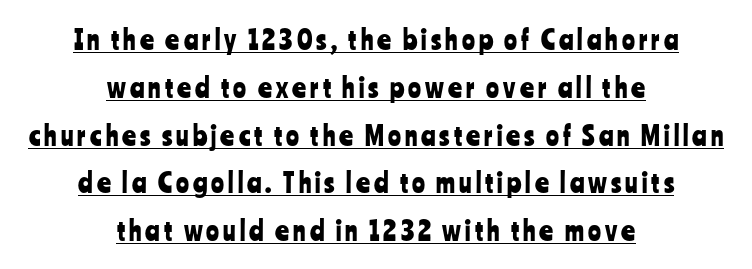
{"italic": "no", "underline": "yes", "align": "center", "line_spacing_ratio": 1.77, "glyph_px": 27}
